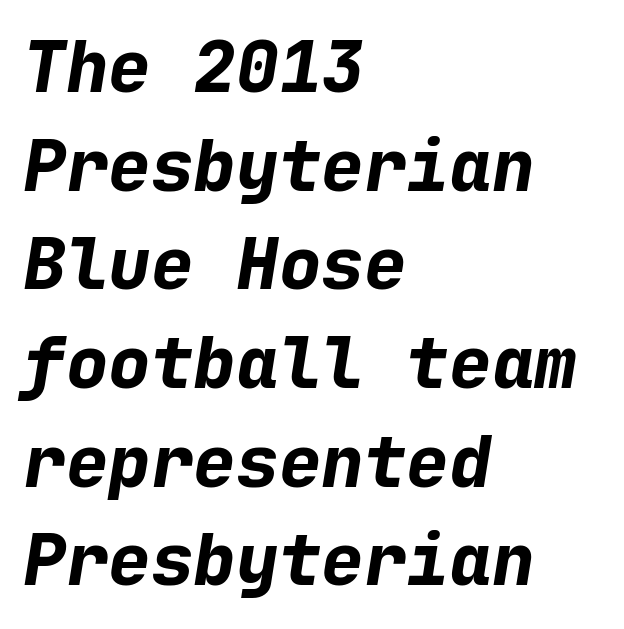
{"italic": "yes", "lean": "right", "slant_degrees": 9, "bold": "yes", "weight": "bold", "width": "normal", "stroke_contrast": "low", "x_height": "medium", "monospaced": "yes", "underline": "no", "align": "left", "line_spacing": "normal", "line_spacing_ratio": 1.39, "letter_spacing": "normal", "letter_spacing_em": 0.0, "glyph_px": 71}
